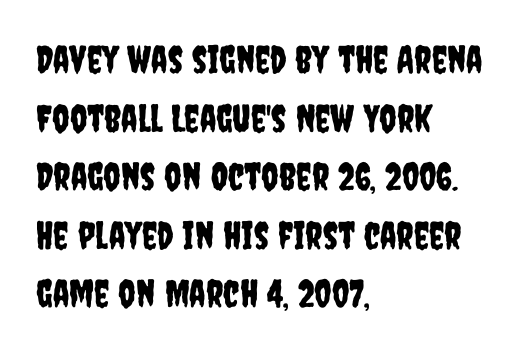
{"serif": "no", "italic": "no", "width": "condensed", "stroke_contrast": "low", "x_height": "large", "monospaced": "no", "underline": "no", "align": "left", "line_spacing": "normal", "line_spacing_ratio": 1.54, "letter_spacing": "normal", "letter_spacing_em": 0.0, "glyph_px": 38}
